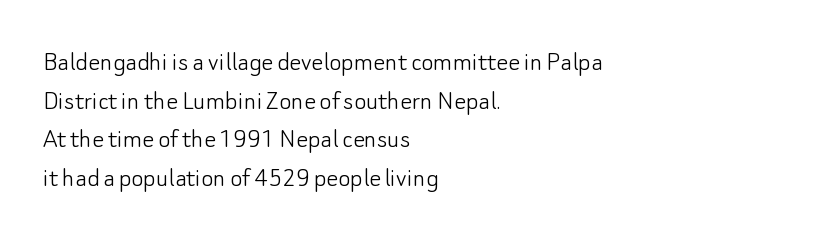
The image shows 29 px light sans-serif type, upright; set left-aligned, normal line spacing (1.33x), normal letter spacing, not underlined; low stroke contrast and a small x-height.
